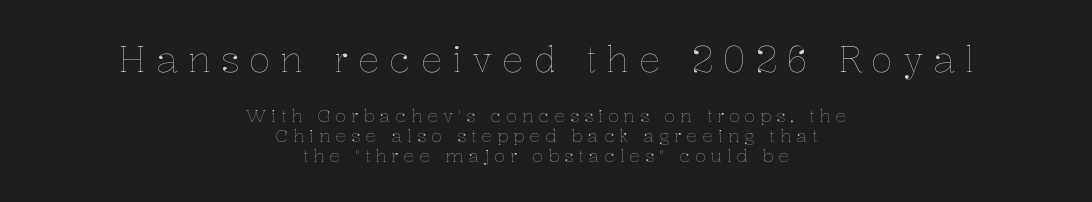
{"italic": "no", "bold": "no", "weight": "thin", "width": "normal", "stroke_contrast": "low", "x_height": "medium", "monospaced": "no", "underline": "no", "align": "center", "line_spacing": "tight", "line_spacing_ratio": 1.11, "letter_spacing": "wide", "letter_spacing_em": 0.27, "larger_block": "first", "size_ratio": 2.0, "glyph_px": 36}
